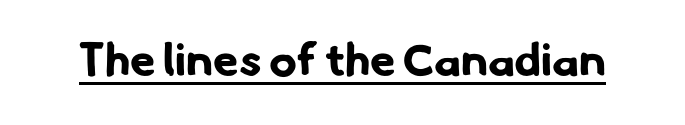
Q: Is the text bold? A: Yes.
Q: Is the typeface a serif or a sans-serif typeface? A: Sans-serif.
Q: Is the text underlined? A: Yes.
Q: Is the spacing between letters normal or unusually wide? A: Normal.
Q: Width (condensed, normal, or wide)? A: Normal.
Q: Stroke contrast? A: Low.
Q: x-height? A: Small.
Q: Monospaced? A: No.
